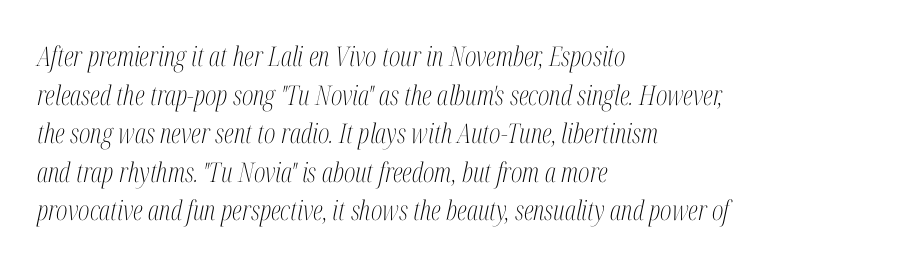
{"italic": "yes", "lean": "right", "slant_degrees": 12, "bold": "no", "underline": "no", "align": "left", "line_spacing": "normal", "line_spacing_ratio": 1.43, "letter_spacing": "normal", "letter_spacing_em": 0.0, "glyph_px": 27}
